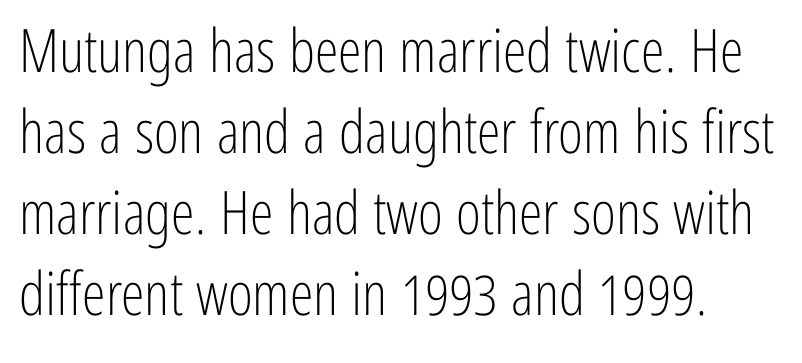
Beneath every word, the page is bare. Vertical strokes here are truly vertical. Each word holds together tightly as a unit, with standard inter-letter gaps. A quiet, ordinary-to-light weight characterises the typeface. Think of a printed novel: that variable character pitch is what you see here.
